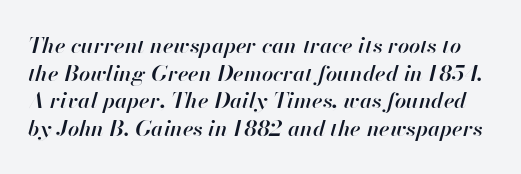
{"italic": "yes", "lean": "right", "slant_degrees": 13, "bold": "semi", "underline": "no", "line_spacing": "normal", "line_spacing_ratio": 1.26, "letter_spacing": "normal", "letter_spacing_em": 0.0, "glyph_px": 22}
